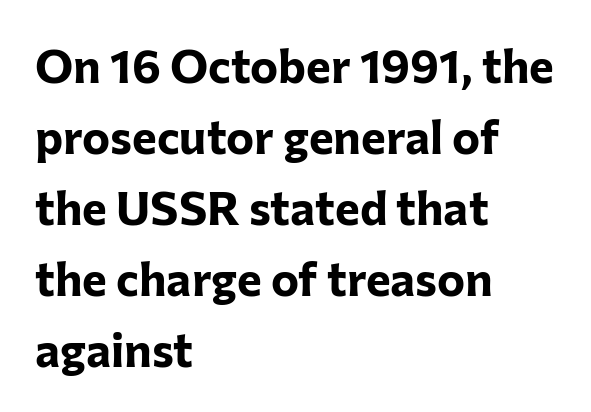
The image shows 47 px bold sans-serif type, upright; set left-aligned, normal line spacing (1.51x), normal letter spacing, not underlined; low stroke contrast and a medium x-height.
